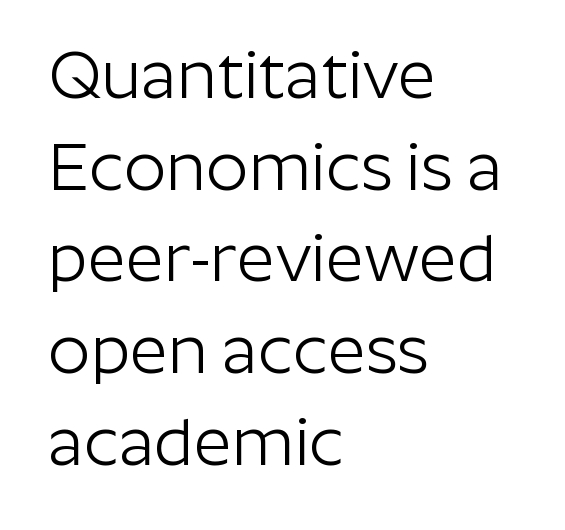
{"serif": "no", "italic": "no", "bold": "no", "weight": "light", "width": "normal", "stroke_contrast": "low", "x_height": "medium", "monospaced": "no", "underline": "no", "align": "left", "line_spacing": "normal", "line_spacing_ratio": 1.39, "letter_spacing": "normal", "letter_spacing_em": 0.0, "glyph_px": 66}
